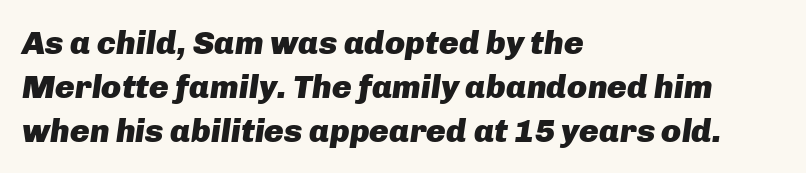
{"italic": "yes", "lean": "right", "slant_degrees": 8, "bold": "yes", "weight": "heavy", "width": "normal", "stroke_contrast": "low", "x_height": "medium", "monospaced": "no", "underline": "no", "align": "left", "line_spacing": "normal", "line_spacing_ratio": 1.33, "letter_spacing": "normal", "letter_spacing_em": 0.0, "glyph_px": 33}
